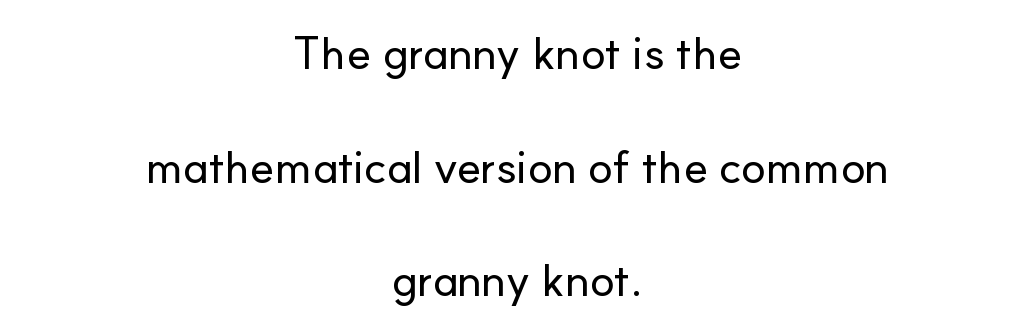
The image shows 46 px sans-serif type, upright; set centered, loose line spacing (2.47x), normal letter spacing, not underlined; low stroke contrast and a small x-height.
